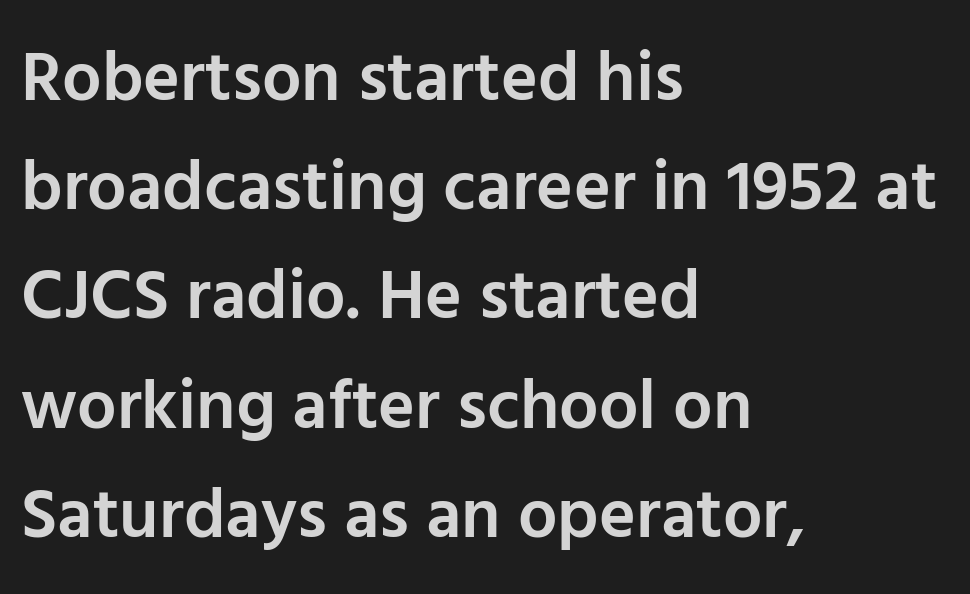
{"serif": "no", "italic": "no", "bold": "semi", "weight": "semibold", "width": "normal", "stroke_contrast": "low", "x_height": "medium", "monospaced": "no", "underline": "no", "align": "left", "line_spacing": "normal", "line_spacing_ratio": 1.56, "letter_spacing": "normal", "letter_spacing_em": 0.0, "glyph_px": 70}
